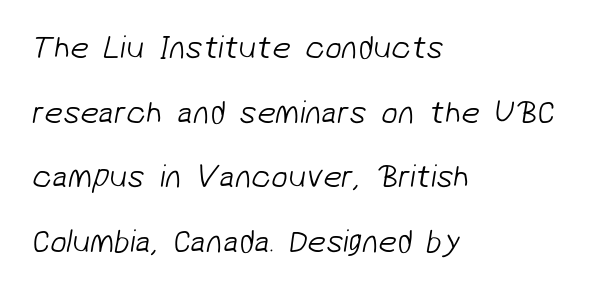
Q: Is the text bold? A: No.
Q: Is the typeface a serif or a sans-serif typeface? A: Sans-serif.
Q: Is the text underlined? A: No.
Q: How is the paragraph aligned? A: Left-aligned.
Q: Is the spacing between letters normal or unusually wide? A: Normal.
Q: Is the spacing between lines tight, normal or loose? A: Loose.
Q: Width (condensed, normal, or wide)? A: Normal.
Q: Stroke contrast? A: Low.
Q: x-height? A: Medium.
Q: Monospaced? A: No.
